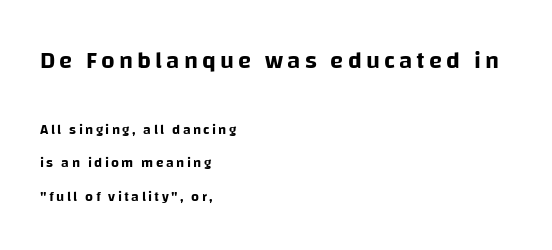
The image shows 24 px text type, upright; set left-aligned, loose line spacing (2.4x), not underlined; the first (top) block is 1.71x larger.
